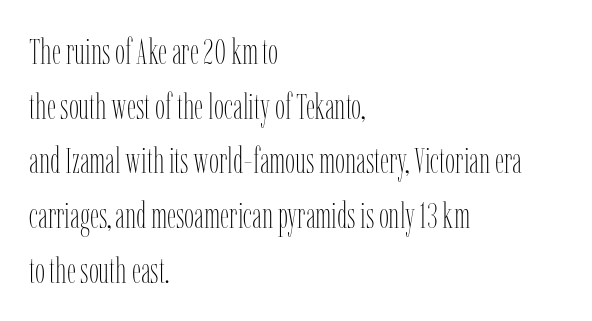
A classic flush-left, rag-right setting is used for this passage. The lettering holds an erect, upright posture throughout. Interline gaps are of average width in this sample. There is no visible air inserted between adjacent glyphs. Ink coverage per letter is moderate at most. The zone under the glyphs is completely vacant.
